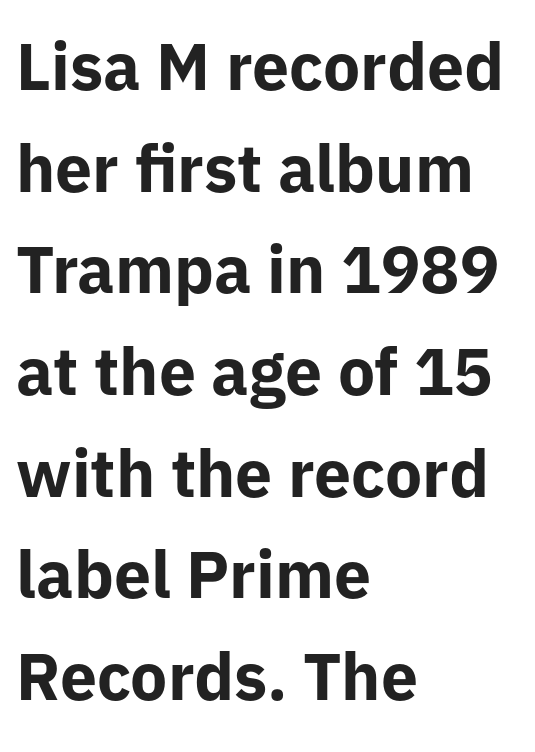
{"serif": "no", "italic": "no", "bold": "yes", "weight": "bold", "width": "normal", "stroke_contrast": "low", "x_height": "medium", "monospaced": "no", "underline": "no", "align": "left", "line_spacing": "normal", "line_spacing_ratio": 1.54, "letter_spacing": "normal", "letter_spacing_em": 0.0, "glyph_px": 66}
